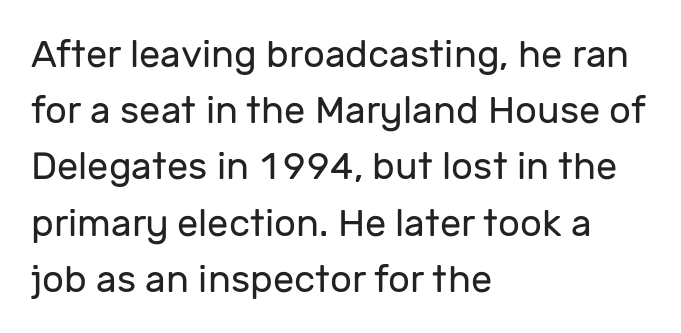
A roman cut, with each character standing at attention. The paragraph has a hard left edge and a soft right edge. This is not heavy type; no bold has been used. There is no visible air inserted between adjacent glyphs. Underline: absent. Notice how descenders clear the ascenders below comfortably — that's standard leading.
